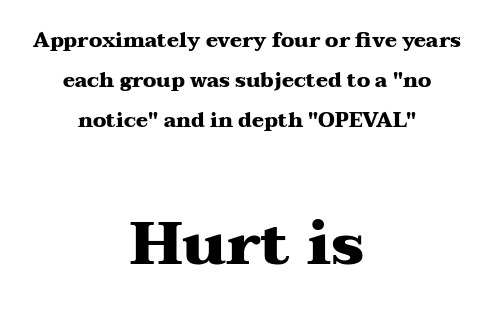
The image shows 61 px heavy, wide serif type, upright; set centered, loose line spacing (2.0x), normal letter spacing, not underlined; the second (bottom) block is 3.05x larger; medium stroke contrast and a medium x-height.
